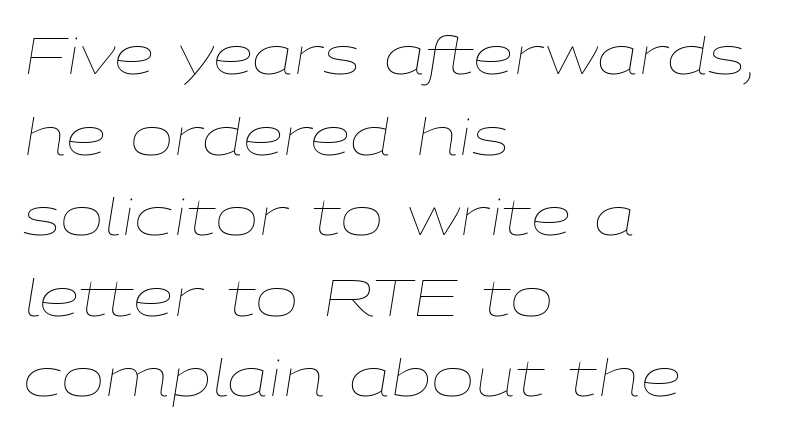
Italic: yes, the glyphs are oblique. All the whitespace from short lines collects on the right. Baseline-to-baseline distance is the conventional proportion of letter height. The gaps between neighbouring characters are ordinary and unremarkable.
